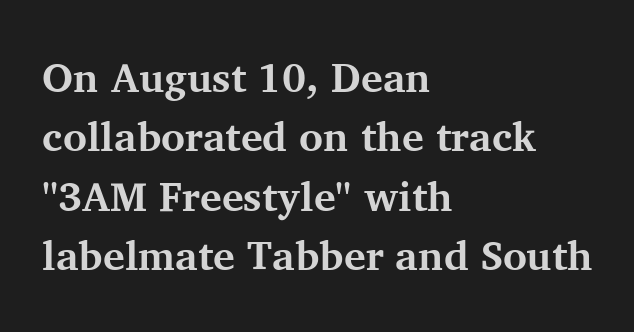
The image shows 41 px bold serif type, upright; set left-aligned, normal line spacing (1.45x), normal letter spacing, not underlined; medium stroke contrast and a medium x-height.
